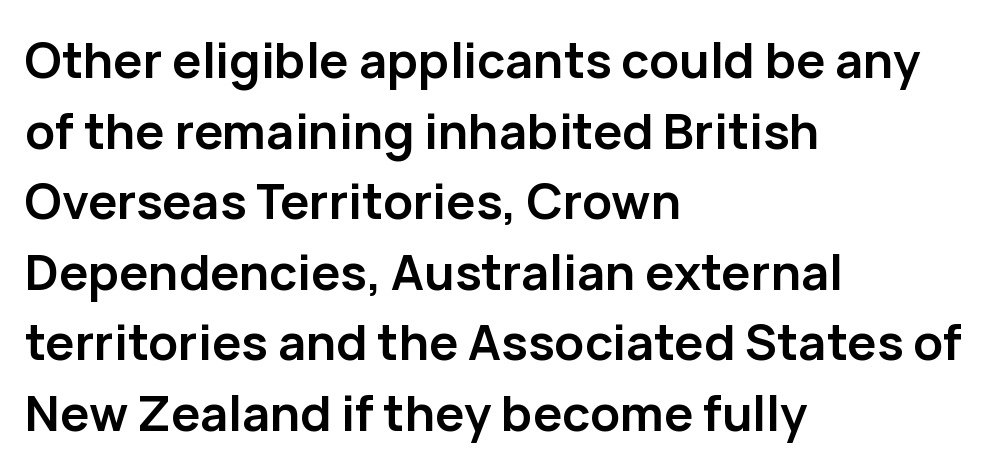
The image shows 49 px semibold sans-serif type, upright; set left-aligned, normal line spacing (1.44x), normal letter spacing, not underlined; low stroke contrast and a medium x-height.
